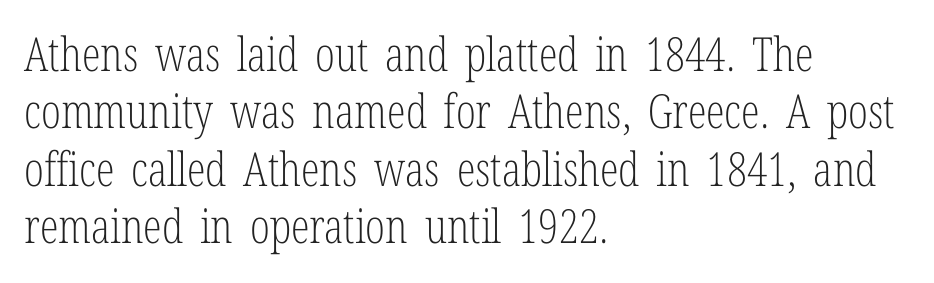
Q: Is the text bold? A: No.
Q: Is the text italic (slanted)? A: No, it is upright.
Q: Is the typeface a serif or a sans-serif typeface? A: Serif.
Q: Is the text underlined? A: No.
Q: How is the paragraph aligned? A: Left-aligned.
Q: Is the spacing between letters normal or unusually wide? A: Normal.
Q: Width (condensed, normal, or wide)? A: Condensed.
Q: Stroke contrast? A: Low.
Q: x-height? A: Medium.
Q: Monospaced? A: No.
